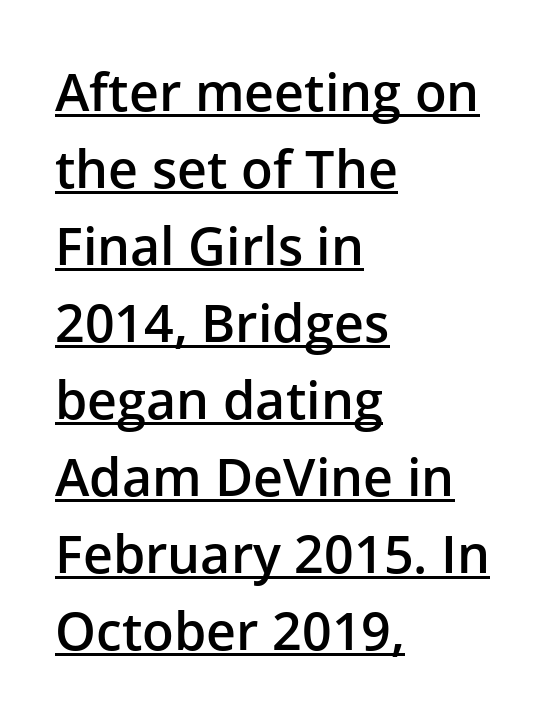
Q: Is the text bold? A: Semi-bold.
Q: Is the text italic (slanted)? A: No, it is upright.
Q: Is the typeface a serif or a sans-serif typeface? A: Sans-serif.
Q: Is the text underlined? A: Yes.
Q: How is the paragraph aligned? A: Left-aligned.
Q: Is the spacing between letters normal or unusually wide? A: Normal.
Q: Is the spacing between lines tight, normal or loose? A: Normal.
Q: Width (condensed, normal, or wide)? A: Normal.
Q: Stroke contrast? A: Low.
Q: x-height? A: Medium.
Q: Monospaced? A: No.
